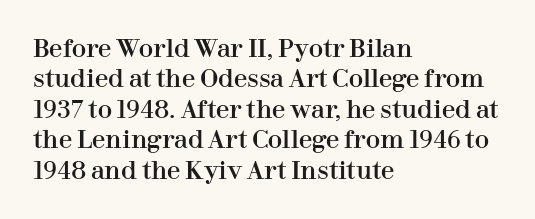
The image shows 24 px text type, upright; set left-aligned, normal line spacing (1.27x), normal letter spacing, not underlined.
